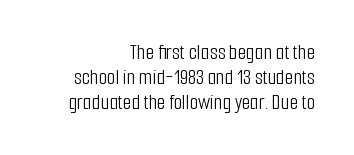
The image shows 22 px text type, upright; set right-aligned, tight line spacing (1.13x), normal letter spacing, not underlined.
